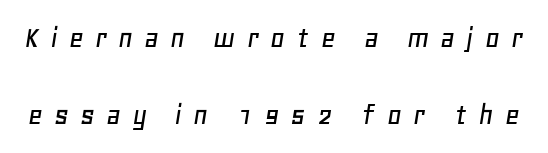
The image shows 32 px text type, italic (leaning right); set loose line spacing (2.4x), unusually wide letter spacing (+0.34 em), not underlined; low stroke contrast and a large x-height.
